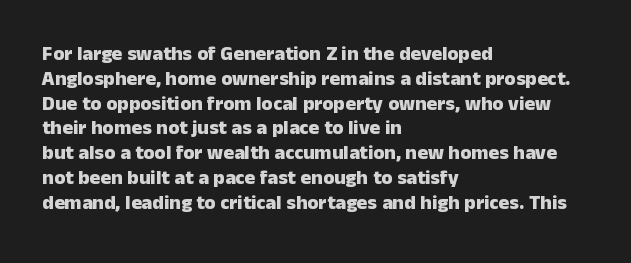
The image shows 20 px bold type, upright; set left-aligned, line spacing 1.24x, normal letter spacing, not underlined.
